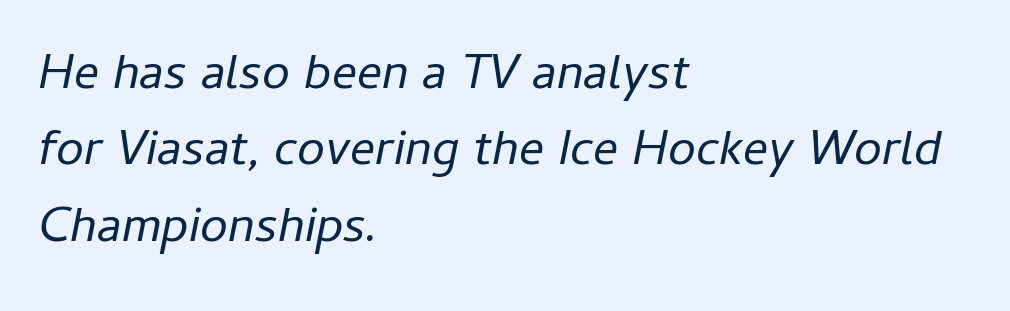
The image shows 50 px regular-weight type, italic (leaning right); set left-aligned, normal line spacing (1.53x), normal letter spacing, not underlined; low stroke contrast and a medium x-height.
